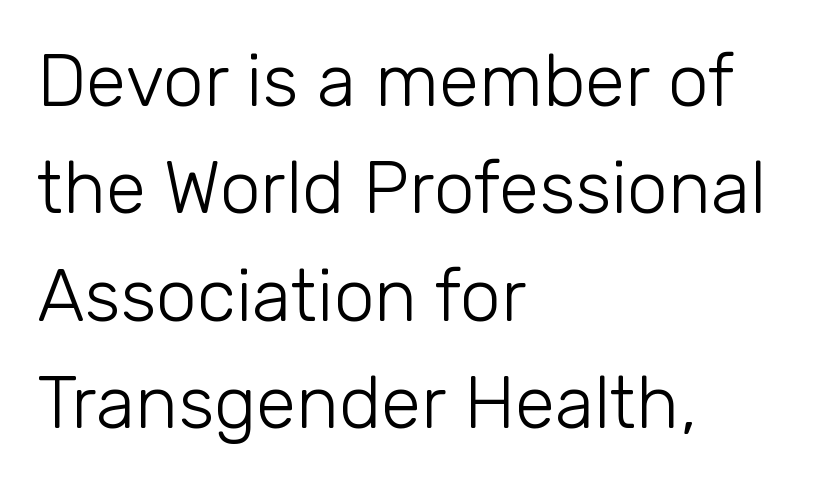
Nope, not italic — everything's standing straight. Do the characters align in a grid? No, the font is proportional. Inter-character spacing is left at the font's built-in metrics. The block of text has a typical density, with ordinary space between rows. The specimen omits any rule beneath the text block's lines.
